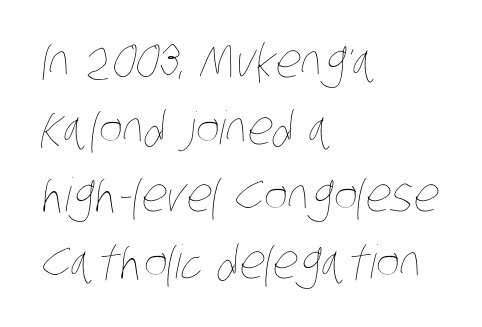
These lines keep a tight, regular rhythm from letter to letter. Do the characters align in a grid? No, the font is proportional. One glance says typical: line gaps are just what's usual. These lines are set flush left with a ragged right edge. A clean baseline with only descenders dipping below it.
